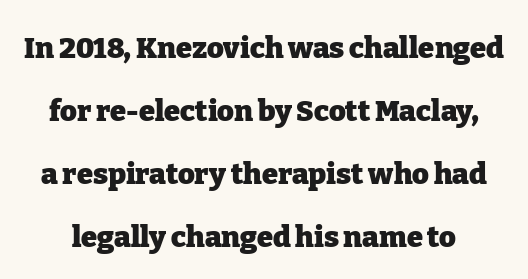
Q: Is the text bold? A: Yes.
Q: Is the text italic (slanted)? A: No, it is upright.
Q: Is the typeface a serif or a sans-serif typeface? A: Serif.
Q: Is the text underlined? A: No.
Q: Is the spacing between letters normal or unusually wide? A: Normal.
Q: Is the spacing between lines tight, normal or loose? A: Loose.
Q: Width (condensed, normal, or wide)? A: Normal.
Q: Stroke contrast? A: Low.
Q: x-height? A: Medium.
Q: Monospaced? A: No.
